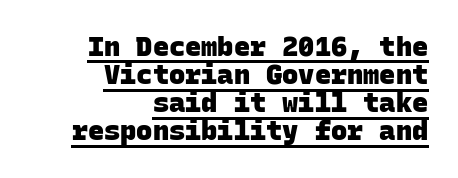
{"bold": "yes", "underline": "yes", "align": "right", "line_spacing": "tight", "line_spacing_ratio": 1.04, "letter_spacing": "normal", "letter_spacing_em": 0.0, "glyph_px": 27}
